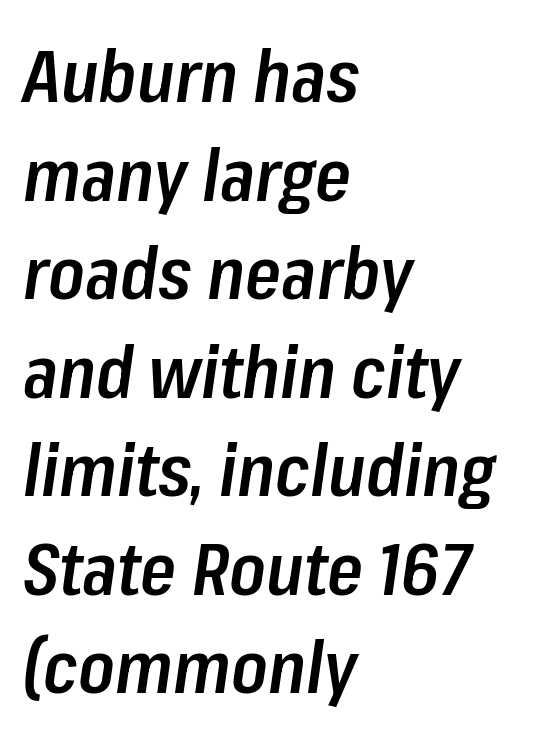
Q: Is the text bold? A: Semi-bold.
Q: Is the text italic (slanted)? A: Yes, it leans right by about 8 degrees.
Q: Is the text underlined? A: No.
Q: How is the paragraph aligned? A: Left-aligned.
Q: Is the spacing between letters normal or unusually wide? A: Normal.
Q: Is the spacing between lines tight, normal or loose? A: Normal.
Q: Width (condensed, normal, or wide)? A: Condensed.
Q: Stroke contrast? A: Low.
Q: x-height? A: Medium.
Q: Monospaced? A: No.
